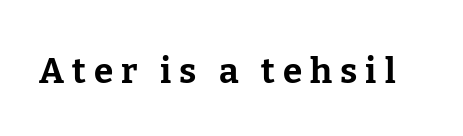
{"serif": "yes", "italic": "no", "bold": "yes", "weight": "bold", "width": "normal", "stroke_contrast": "low", "x_height": "medium", "monospaced": "no", "underline": "no", "letter_spacing": "wide", "letter_spacing_em": 0.23, "glyph_px": 35}
